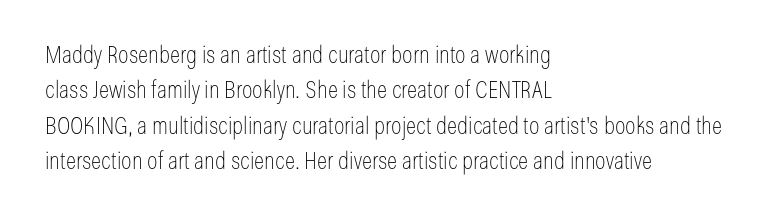
Q: Is the text bold? A: No.
Q: Is the text italic (slanted)? A: No, it is upright.
Q: Is the text underlined? A: No.
Q: How is the paragraph aligned? A: Left-aligned.
Q: Is the spacing between letters normal or unusually wide? A: Normal.
Q: Is the spacing between lines tight, normal or loose? A: Normal.
